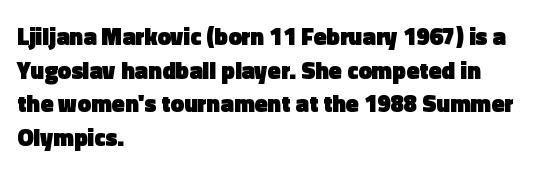
Q: Is the text bold? A: Yes.
Q: Is the text italic (slanted)? A: No, it is upright.
Q: Is the text underlined? A: No.
Q: How is the paragraph aligned? A: Left-aligned.
Q: Is the spacing between letters normal or unusually wide? A: Normal.
Q: Is the spacing between lines tight, normal or loose? A: Normal.
